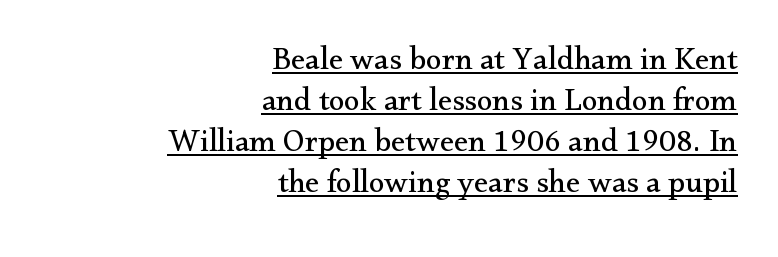
Vertical spacing — default. The typesetter chose a ragged-left arrangement here. Do the characters align in a grid? No, the font is proportional. The passage shown is not bold in any degree.
